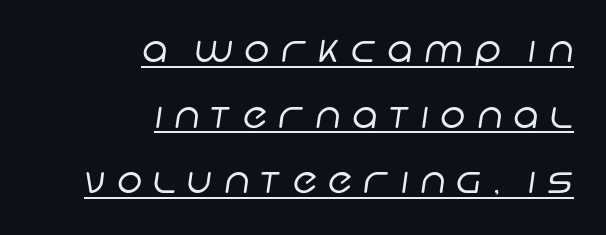
Is this a fixed-width face? No — the glyphs have proportional, varying widths. You could only call the tracking loose — the letters float apart. Are there feet on the stems? There aren't — it's a sans. The text block is weighted toward the right margin, trailing off unevenly leftward. Is the stroke heavy? The answer is a plain regular-or-lighter.
